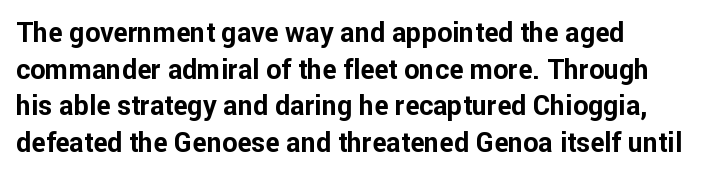
{"italic": "no", "bold": "yes", "underline": "no", "align": "left", "line_spacing": "normal", "line_spacing_ratio": 1.36, "letter_spacing": "normal", "letter_spacing_em": 0.0, "glyph_px": 27}
